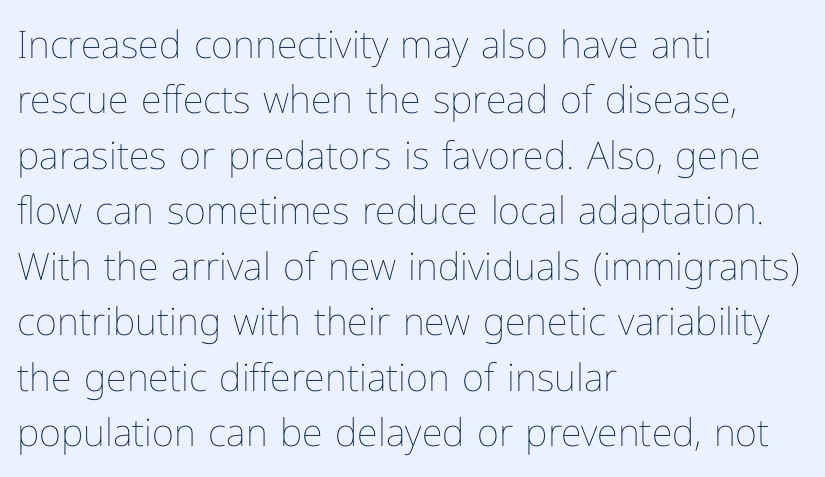
The image shows 38 px thin type, upright; set left-aligned, normal line spacing (1.46x), normal letter spacing, not underlined; low stroke contrast and a medium x-height.
